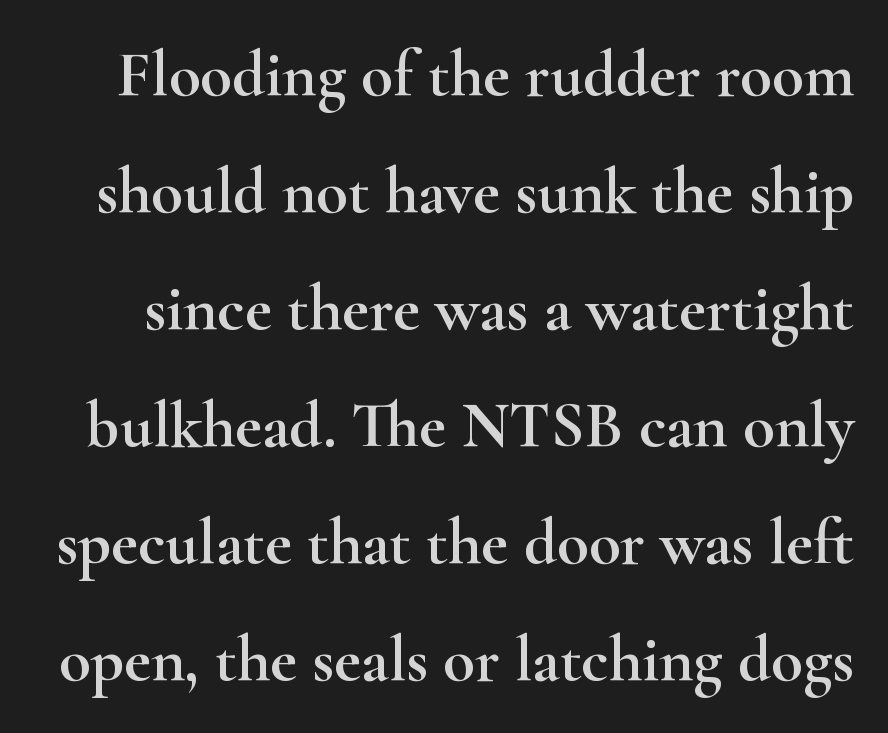
Observe the ordinary spacing: letters are neighbours, not strangers. The rendering shows small feet on the letterforms — a serif design. This sample has the flowing, uneven cadence of proportional lettering. Descenders hang freely into open space. A typesetter would mark this as roman, not italic.
